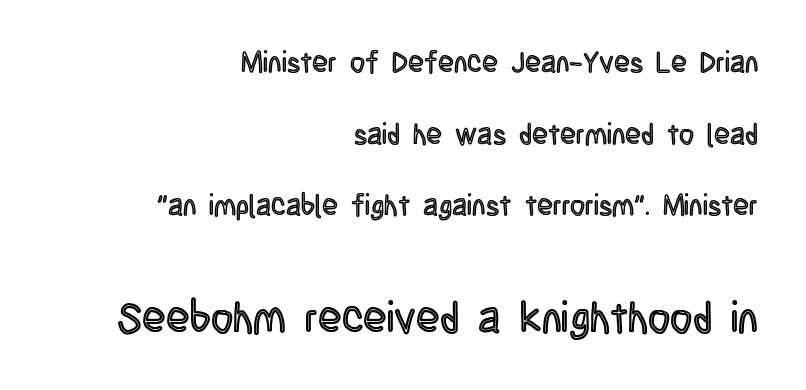
The image shows 43 px condensed type, upright; set right-aligned, loose line spacing (2.47x), normal letter spacing, not underlined; the second (bottom) block is 1.48x larger; a large x-height.
